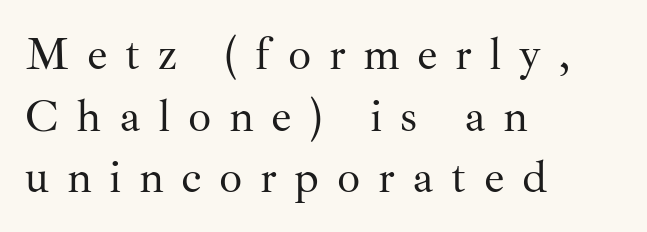
The image shows 46 px regular-weight serif type, upright; set left-aligned, normal line spacing (1.34x), unusually wide letter spacing (+0.38 em), not underlined; medium stroke contrast and a small x-height.
